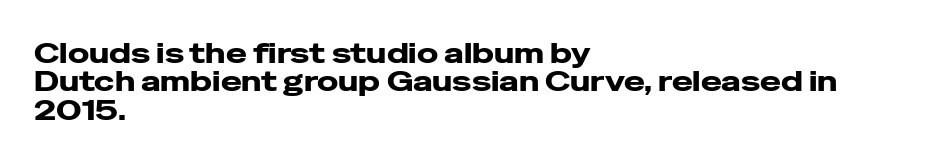
{"serif": "no", "italic": "no", "bold": "yes", "weight": "heavy", "width": "wide", "stroke_contrast": "low", "x_height": "medium", "monospaced": "no", "underline": "no", "align": "left", "line_spacing": "tight", "line_spacing_ratio": 1.01, "letter_spacing": "normal", "letter_spacing_em": 0.0, "glyph_px": 28}
